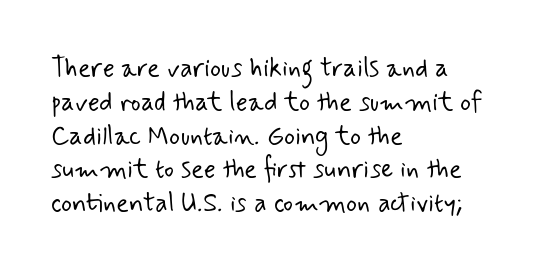
{"bold": "no", "underline": "no", "align": "left", "line_spacing": "normal", "line_spacing_ratio": 1.3, "letter_spacing": "normal", "letter_spacing_em": 0.0, "glyph_px": 26}
